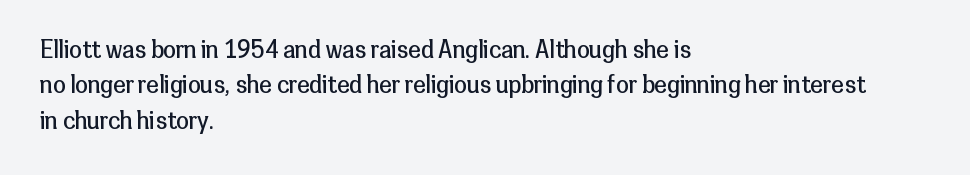
{"italic": "no", "bold": "no", "underline": "no", "align": "left", "line_spacing": "normal", "line_spacing_ratio": 1.54, "letter_spacing": "normal", "letter_spacing_em": 0.0, "glyph_px": 23}
